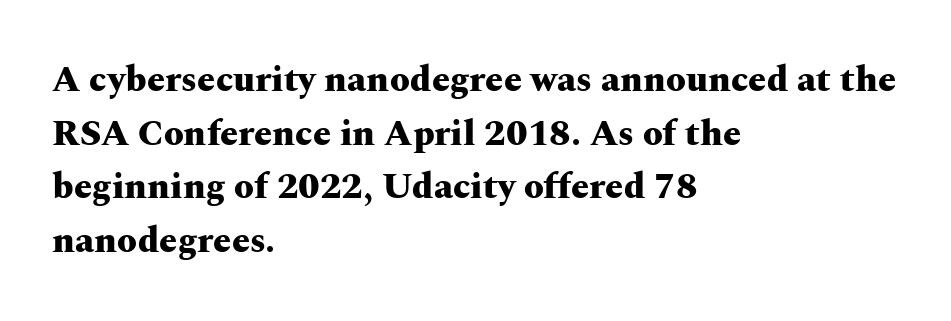
Q: Is the text bold? A: Yes.
Q: Is the text italic (slanted)? A: No, it is upright.
Q: Is the typeface a serif or a sans-serif typeface? A: Serif.
Q: Is the text underlined? A: No.
Q: How is the paragraph aligned? A: Left-aligned.
Q: Is the spacing between letters normal or unusually wide? A: Normal.
Q: Is the spacing between lines tight, normal or loose? A: Normal.
Q: Width (condensed, normal, or wide)? A: Wide.
Q: Stroke contrast? A: Medium.
Q: x-height? A: Medium.
Q: Monospaced? A: No.
